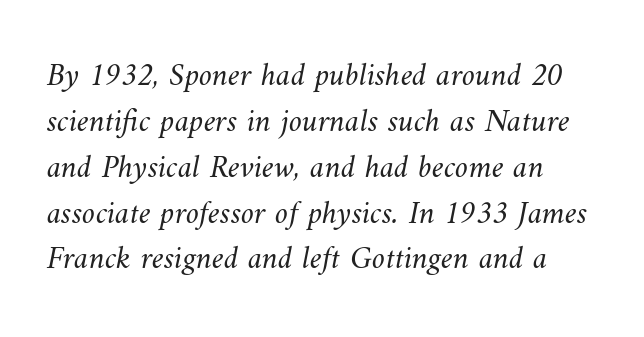
Q: Is the text bold? A: No.
Q: Is the text underlined? A: No.
Q: Is the spacing between letters normal or unusually wide? A: Normal.
Q: Is the spacing between lines tight, normal or loose? A: Normal.
Q: Width (condensed, normal, or wide)? A: Normal.
Q: Stroke contrast? A: Medium.
Q: x-height? A: Small.
Q: Monospaced? A: No.
